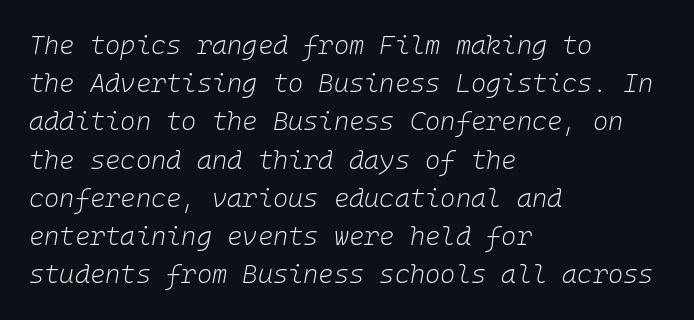
The image shows 26 px text type, italic (leaning right); set left-aligned, normal line spacing (1.47x), normal letter spacing, not underlined.
